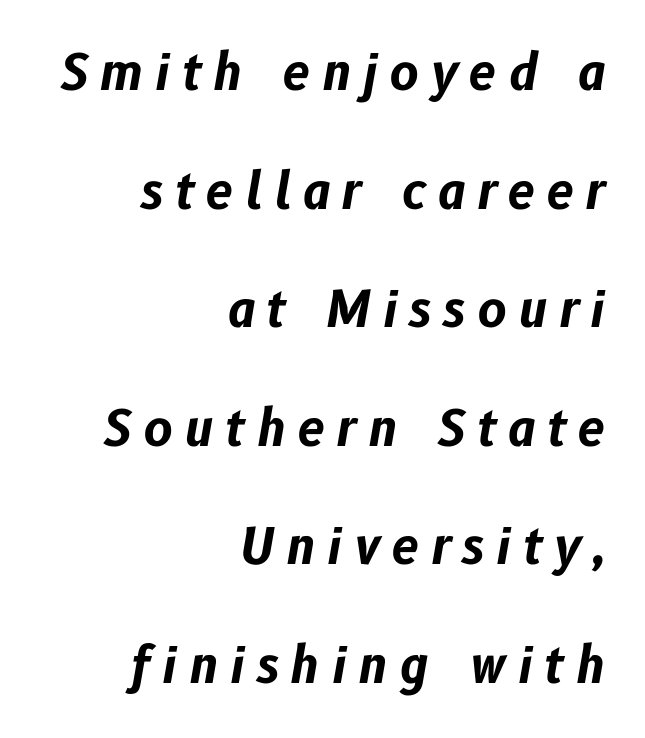
{"italic": "yes", "lean": "right", "slant_degrees": 10, "bold": "yes", "weight": "bold", "width": "normal", "stroke_contrast": "low", "x_height": "medium", "monospaced": "no", "underline": "no", "align": "right", "line_spacing": "loose", "line_spacing_ratio": 2.42, "letter_spacing": "wide", "letter_spacing_em": 0.24, "glyph_px": 49}
